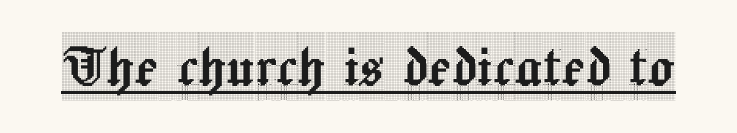
{"serif": "yes", "italic": "no", "width": "condensed", "x_height": "large", "monospaced": "no", "underline": "yes", "letter_spacing": "normal", "letter_spacing_em": 0.0, "glyph_px": 68}
